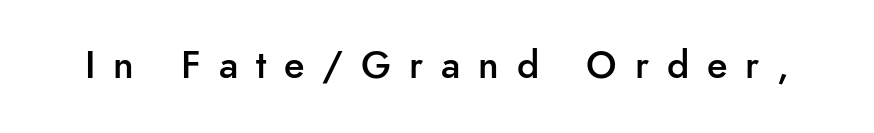
The image shows 38 px semibold sans-serif type, upright; set unusually wide letter spacing (+0.47 em), not underlined; low stroke contrast and a small x-height.
